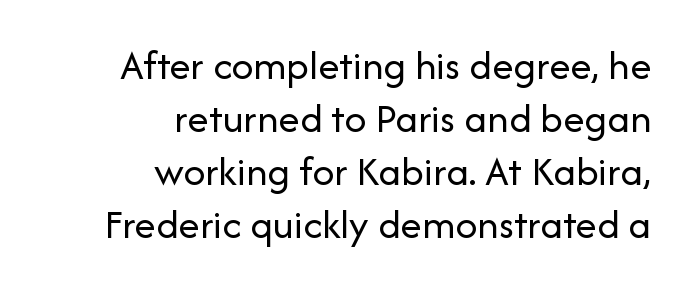
Q: Is the text bold? A: No.
Q: Is the text italic (slanted)? A: No, it is upright.
Q: Is the typeface a serif or a sans-serif typeface? A: Sans-serif.
Q: Is the text underlined? A: No.
Q: How is the paragraph aligned? A: Right-aligned.
Q: Is the spacing between letters normal or unusually wide? A: Normal.
Q: Width (condensed, normal, or wide)? A: Normal.
Q: Stroke contrast? A: Low.
Q: x-height? A: Medium.
Q: Monospaced? A: No.
